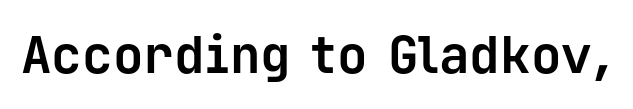
This is heavy type, rendered in bold. A typesetter would call this monospace, since all characters share one set width. Underlining? Definitely not there. The specimen reads as upright at a glance. The font family rendered here belongs to the sans-serif group. This sample uses plain, unmodified letter spacing.
